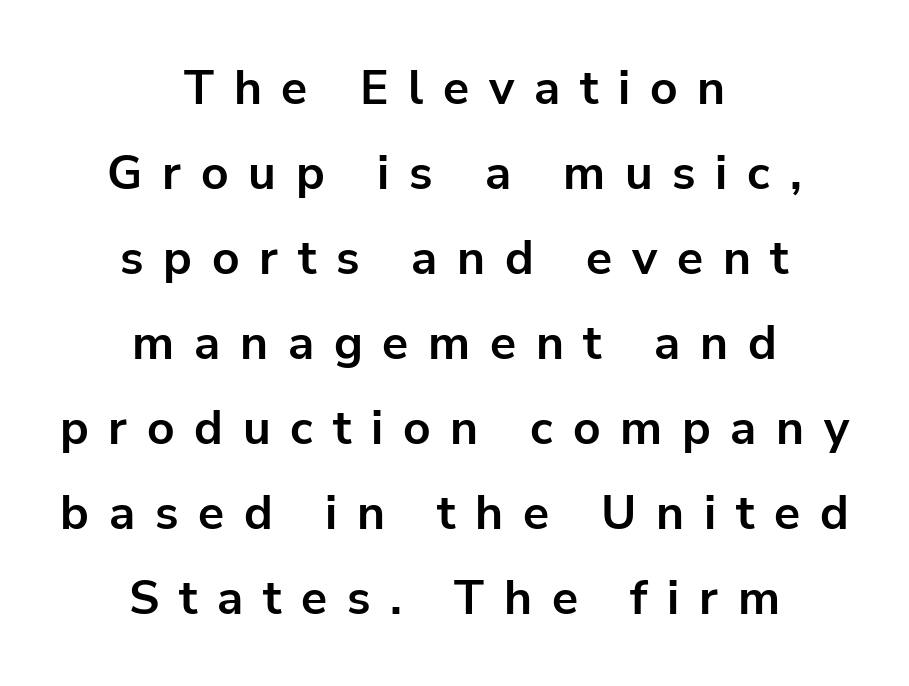
You can tell from the bare stems that sans-serif type was used. The letters stand upright; this is a roman face. Think of a printed novel: that variable character pitch is what you see here. The typesetting leans heavy: a genuine bold. Each word looks stretched out because of the extra space between its letters. Each row of text sits above clean, open space.
